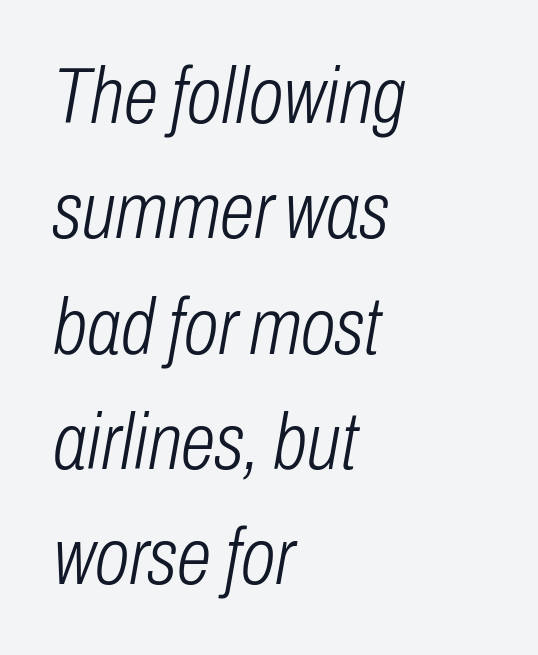
Nobody touched the tracking dial on this one. The rendering uses a moderate line-height, typical for paragraphs. The face used here has a pronounced slope to its letters. Check under the words: just untouched page. You could not count columns in this text — the font is proportionally spaced.
